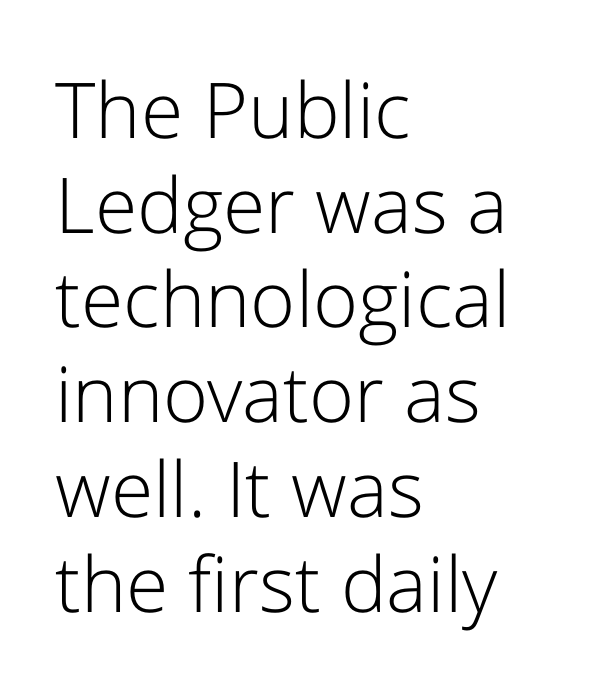
Q: Is the text bold? A: No.
Q: Is the text italic (slanted)? A: No, it is upright.
Q: Is the typeface a serif or a sans-serif typeface? A: Sans-serif.
Q: Is the text underlined? A: No.
Q: How is the paragraph aligned? A: Left-aligned.
Q: Is the spacing between letters normal or unusually wide? A: Normal.
Q: Width (condensed, normal, or wide)? A: Normal.
Q: Stroke contrast? A: Low.
Q: x-height? A: Medium.
Q: Monospaced? A: No.
